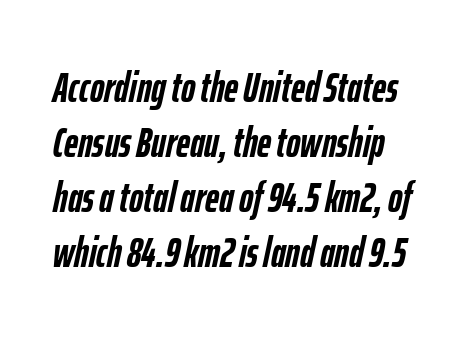
The passage shown is not underscored anywhere. Compared with an ordinary text face, these strokes are far heavier — a full bold. This is oblique type, the kind used for emphasis or titles. Is this a fixed-width face? No — the glyphs have proportional, varying widths. How are the letters spaced? Ordinarily, with no added tracking.
